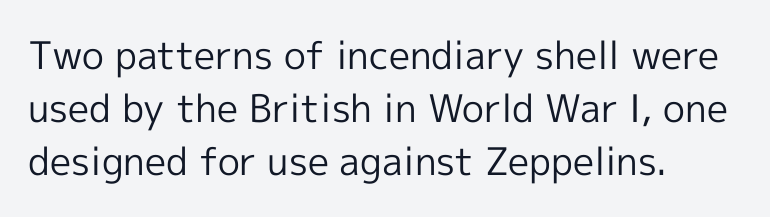
The image shows 38 px regular-weight sans-serif type, upright; set left-aligned, normal line spacing (1.4x), normal letter spacing, not underlined; a medium x-height.
